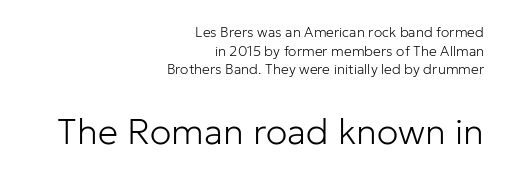
{"serif": "no", "italic": "no", "bold": "no", "weight": "light", "width": "normal", "stroke_contrast": "low", "x_height": "medium", "monospaced": "no", "underline": "no", "align": "right", "line_spacing": "normal", "line_spacing_ratio": 1.33, "letter_spacing": "normal", "letter_spacing_em": 0.0, "larger_block": "second", "size_ratio": 2.57, "glyph_px": 36}
